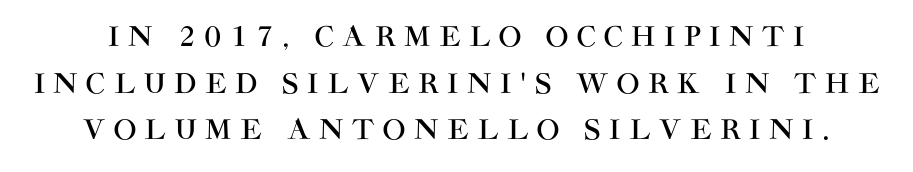
{"italic": "no", "underline": "no", "line_spacing_ratio": 1.73, "letter_spacing": "wide", "letter_spacing_em": 0.32, "glyph_px": 27}
